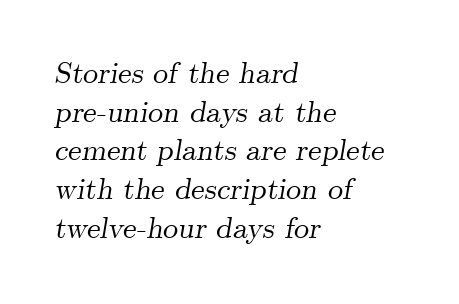
Q: Is the text italic (slanted)? A: Yes, it leans right by about 9 degrees.
Q: Is the typeface a serif or a sans-serif typeface? A: Serif.
Q: Is the text underlined? A: No.
Q: How is the paragraph aligned? A: Left-aligned.
Q: Is the spacing between letters normal or unusually wide? A: Normal.
Q: Is the spacing between lines tight, normal or loose? A: Normal.
Q: Width (condensed, normal, or wide)? A: Normal.
Q: Stroke contrast? A: Medium.
Q: x-height? A: Small.
Q: Monospaced? A: No.
